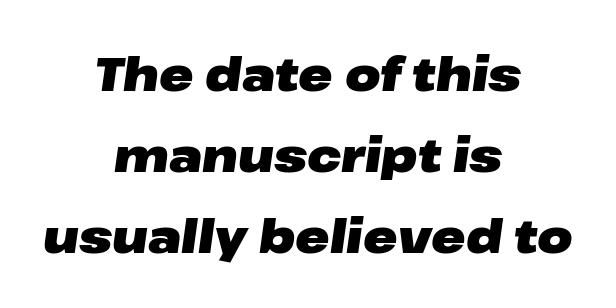
The image shows 46 px heavy, wide type, italic (leaning right); set centered, line spacing 1.76x, normal letter spacing, not underlined; low stroke contrast and a medium x-height.
